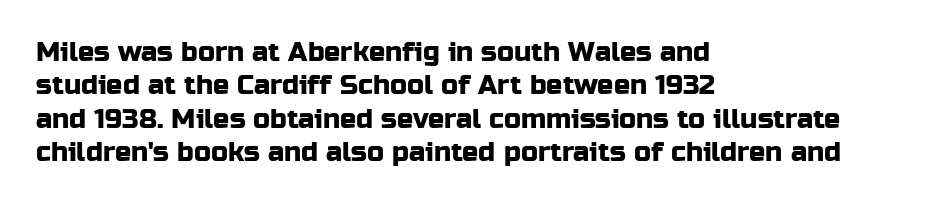
{"italic": "no", "underline": "no", "align": "left", "line_spacing_ratio": 1.24, "letter_spacing": "normal", "letter_spacing_em": 0.0, "glyph_px": 27}
